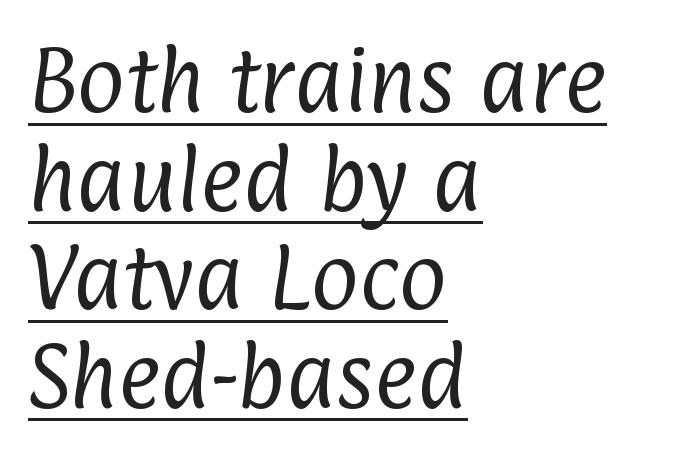
Q: Is the text bold? A: No.
Q: Is the typeface a serif or a sans-serif typeface? A: Sans-serif.
Q: Is the text underlined? A: Yes.
Q: How is the paragraph aligned? A: Left-aligned.
Q: Is the spacing between letters normal or unusually wide? A: Normal.
Q: Is the spacing between lines tight, normal or loose? A: Normal.
Q: Width (condensed, normal, or wide)? A: Condensed.
Q: Stroke contrast? A: Low.
Q: x-height? A: Medium.
Q: Monospaced? A: No.
